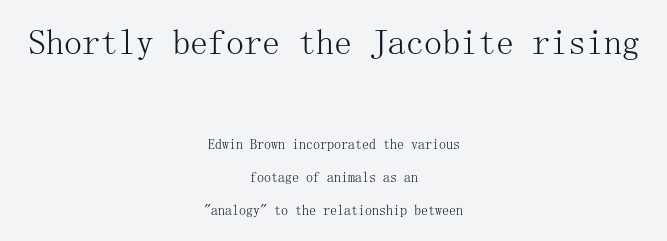
The image shows 36 px light serif type, upright; set centered, loose line spacing (2.34x), normal letter spacing, not underlined; the first (top) block is 2.57x larger; medium stroke contrast and a medium x-height.
